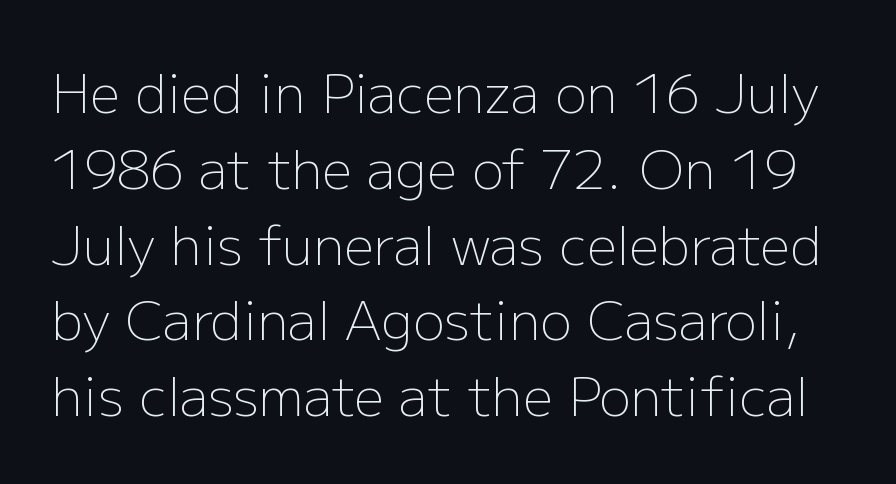
The image shows 53 px light sans-serif type, upright; set normal line spacing (1.43x), normal letter spacing, not underlined; low stroke contrast and a medium x-height.
